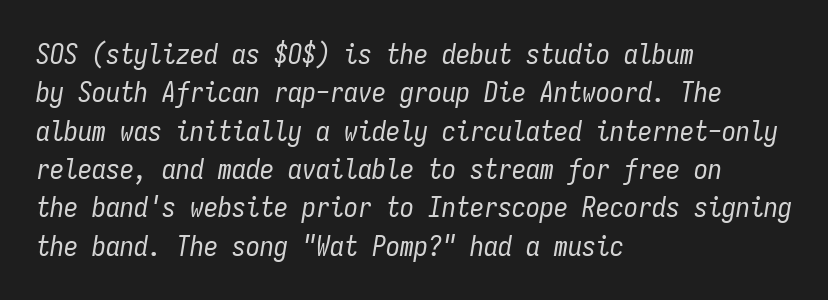
{"italic": "yes", "lean": "right", "slant_degrees": 9, "bold": "no", "weight": "regular", "width": "condensed", "stroke_contrast": "low", "x_height": "medium", "monospaced": "yes", "underline": "no", "align": "left", "line_spacing": "normal", "line_spacing_ratio": 1.37, "letter_spacing": "normal", "letter_spacing_em": 0.0, "glyph_px": 28}
